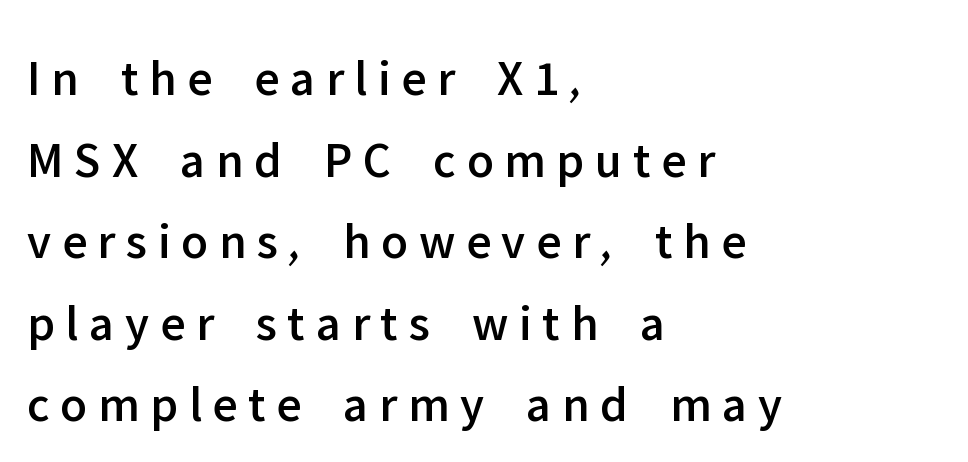
The image shows 51 px sans-serif type, upright; set left-aligned, normal line spacing (1.6x), unusually wide letter spacing (+0.21 em), not underlined; low stroke contrast and a medium x-height.
